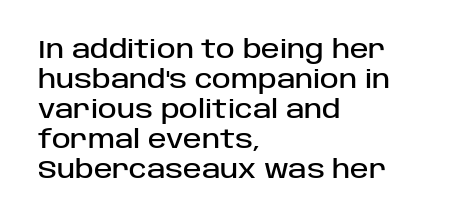
The image shows 25 px text type, upright; set left-aligned, line spacing 1.2x, normal letter spacing, not underlined.
